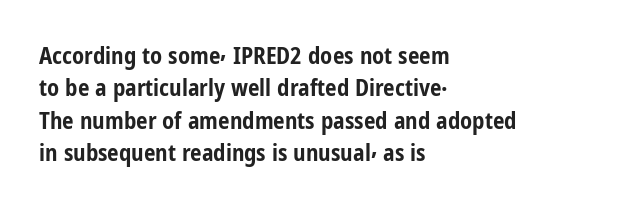
{"italic": "no", "bold": "yes", "underline": "no", "align": "left", "line_spacing": "normal", "line_spacing_ratio": 1.41, "letter_spacing": "normal", "letter_spacing_em": 0.0, "glyph_px": 23}
